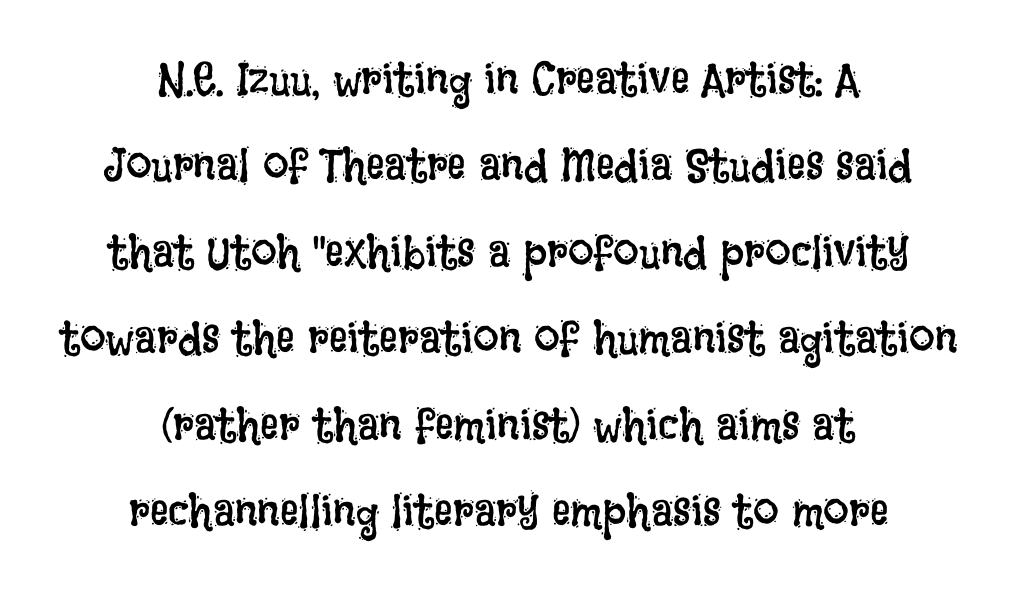
Q: Is the text bold? A: No.
Q: Is the text italic (slanted)? A: No, it is upright.
Q: Is the text underlined? A: No.
Q: How is the paragraph aligned? A: Centered.
Q: Is the spacing between letters normal or unusually wide? A: Normal.
Q: Width (condensed, normal, or wide)? A: Condensed.
Q: Stroke contrast? A: Low.
Q: x-height? A: Large.
Q: Monospaced? A: No.
